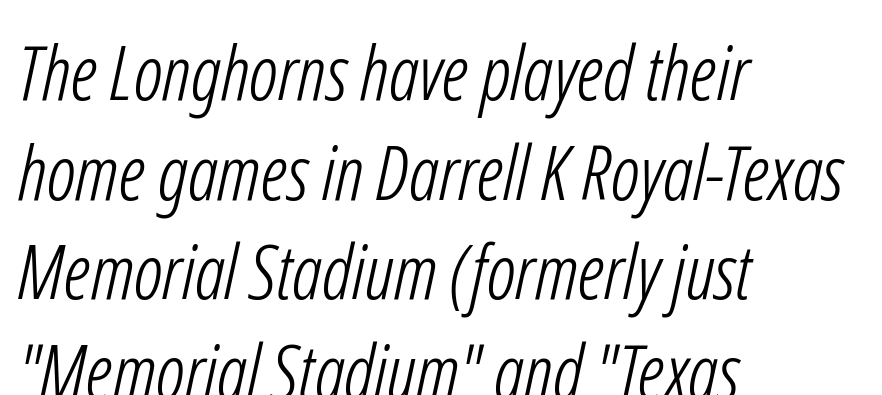
Character widths vary here, with narrow letters taking less room than wide ones. Anything drawn beneath the words? Only blank space. There is no visible air inserted between adjacent glyphs. Note: no serifs on the glyphs.
